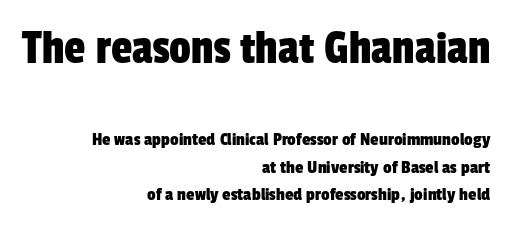
Q: Is the typeface a serif or a sans-serif typeface? A: Sans-serif.
Q: Is the text underlined? A: No.
Q: How is the paragraph aligned? A: Right-aligned.
Q: Is the spacing between letters normal or unusually wide? A: Normal.
Q: Is the spacing between lines tight, normal or loose? A: Normal.
Q: Which block of text is set in a larger size, the first (top) or the second (bottom)? A: The first (top) one.
Q: Width (condensed, normal, or wide)? A: Condensed.
Q: Stroke contrast? A: Low.
Q: x-height? A: Medium.
Q: Monospaced? A: No.
